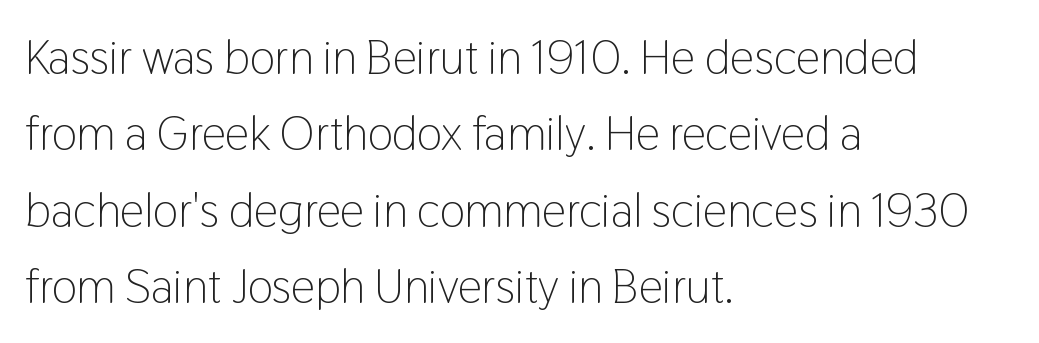
The image shows 48 px light, condensed sans-serif type, upright; set left-aligned, normal line spacing (1.59x), normal letter spacing, not underlined; low stroke contrast and a medium x-height.
